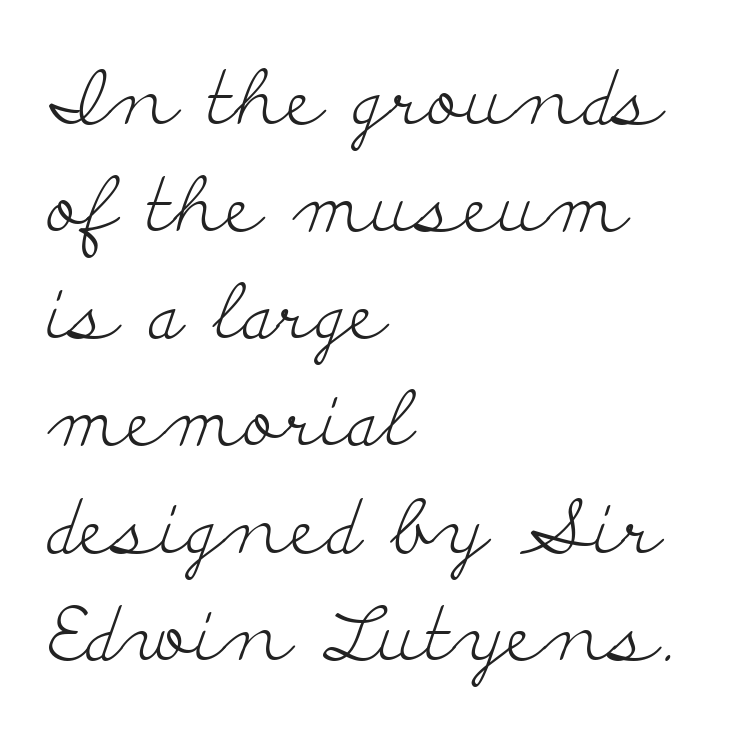
The image shows 76 px light, wide serif type; set left-aligned, normal line spacing (1.41x), normal letter spacing, not underlined; low stroke contrast and a small x-height.
